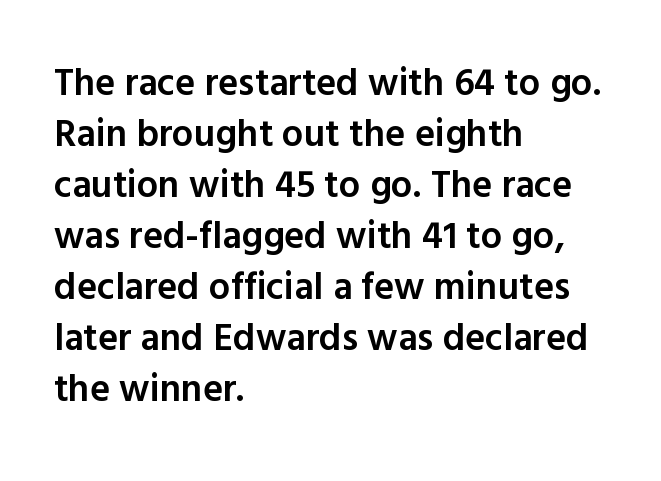
Every stem runs plumb, perpendicular to the baseline. This rendering uses left alignment, leaving the right contour irregular. The space between consecutive lines is moderate. To sum up the face: it is a sans, with no serifs. Compared with an ordinary text face, these strokes are moderately heavier — a semibold.
